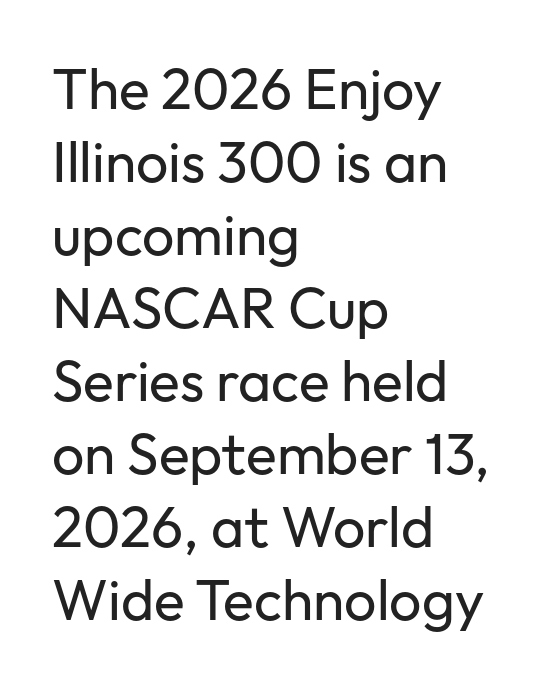
{"serif": "no", "italic": "no", "bold": "no", "weight": "regular", "width": "normal", "stroke_contrast": "low", "x_height": "medium", "monospaced": "no", "underline": "no", "align": "left", "line_spacing": "normal", "line_spacing_ratio": 1.28, "letter_spacing": "normal", "letter_spacing_em": 0.0, "glyph_px": 57}
